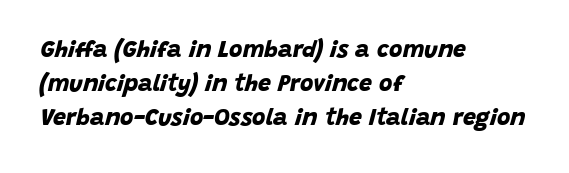
Q: Is the text bold? A: Yes.
Q: Is the text underlined? A: No.
Q: How is the paragraph aligned? A: Left-aligned.
Q: Is the spacing between letters normal or unusually wide? A: Normal.
Q: Is the spacing between lines tight, normal or loose? A: Normal.
